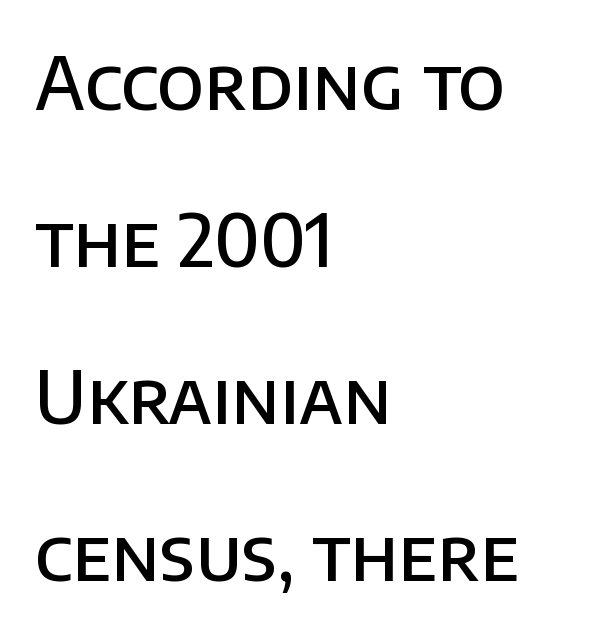
Q: Is the text bold? A: Semi-bold.
Q: Is the text italic (slanted)? A: No, it is upright.
Q: Is the typeface a serif or a sans-serif typeface? A: Sans-serif.
Q: Is the text underlined? A: No.
Q: How is the paragraph aligned? A: Left-aligned.
Q: Is the spacing between letters normal or unusually wide? A: Normal.
Q: Is the spacing between lines tight, normal or loose? A: Loose.
Q: Width (condensed, normal, or wide)? A: Normal.
Q: Stroke contrast? A: Low.
Q: x-height? A: Large.
Q: Monospaced? A: No.
